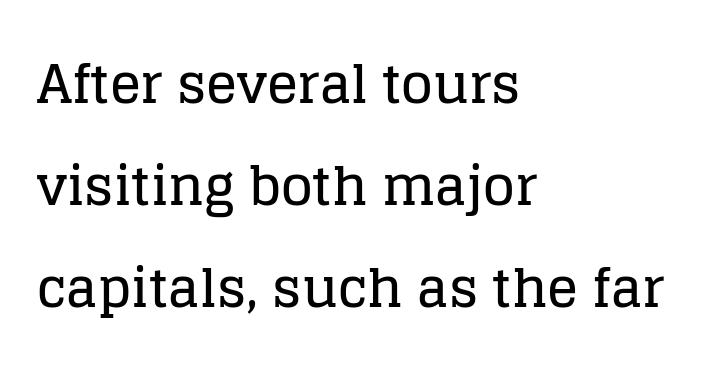
The specimen omits any rule beneath the text block's lines. Each letter keeps its own natural width here, so spacing adapts to shape. One-word summary of the alignment: left. The gaps between neighbouring characters are ordinary and unremarkable.
